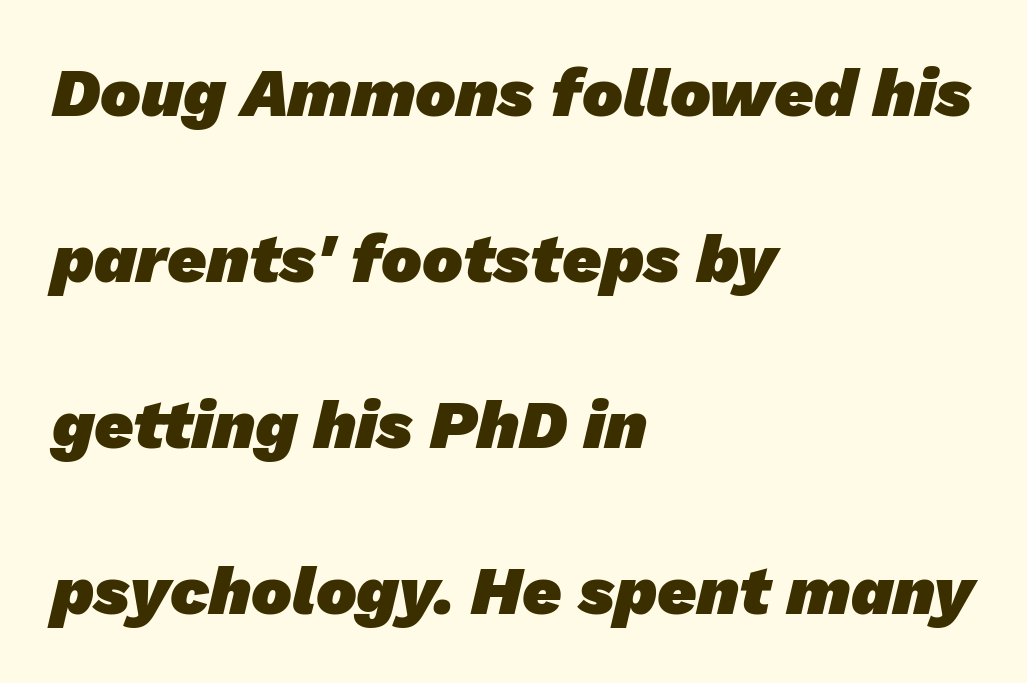
The image shows 68 px heavy sans-serif type; set left-aligned, loose line spacing (2.44x), normal letter spacing, not underlined; low stroke contrast and a medium x-height.
